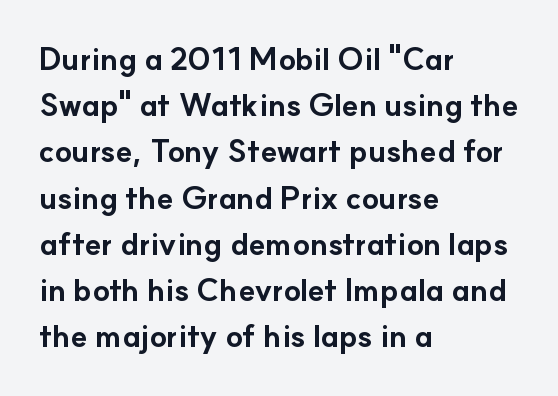
{"serif": "no", "italic": "no", "bold": "yes", "weight": "bold", "width": "normal", "stroke_contrast": "low", "x_height": "small", "monospaced": "no", "underline": "no", "align": "left", "line_spacing": "normal", "line_spacing_ratio": 1.49, "letter_spacing": "normal", "letter_spacing_em": 0.0, "glyph_px": 31}
